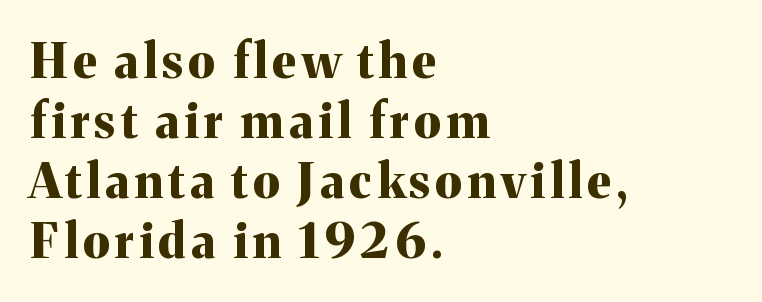
A full-strength bold gives these letters their thick strokes. A classic flush-left, rag-right setting is used for this passage. Each letter keeps its own natural width here, so spacing adapts to shape. Yep, those are serifs on the letters. Line spacing here is normal. The lettering stays uniformly vertical, giving the passage a roman look.
